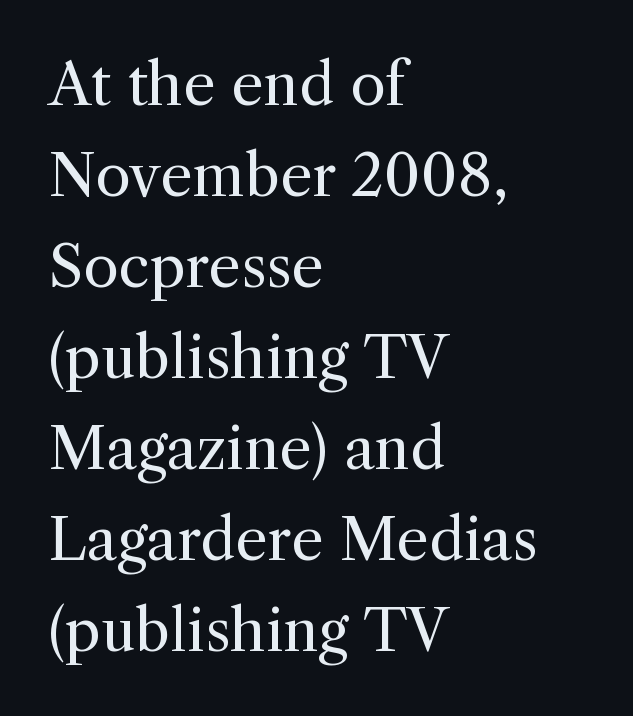
Q: Is the text bold? A: No.
Q: Is the text italic (slanted)? A: No, it is upright.
Q: Is the typeface a serif or a sans-serif typeface? A: Serif.
Q: Is the text underlined? A: No.
Q: How is the paragraph aligned? A: Left-aligned.
Q: Is the spacing between letters normal or unusually wide? A: Normal.
Q: Is the spacing between lines tight, normal or loose? A: Normal.
Q: Width (condensed, normal, or wide)? A: Normal.
Q: x-height? A: Medium.
Q: Monospaced? A: No.
